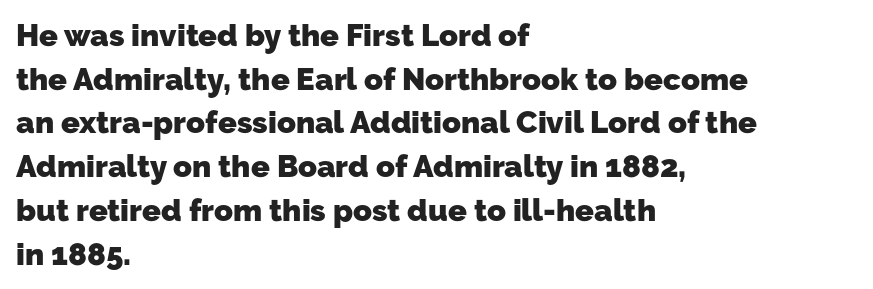
The image shows 31 px heavy sans-serif type; set left-aligned, normal line spacing (1.41x), normal letter spacing, not underlined; low stroke contrast and a medium x-height.
